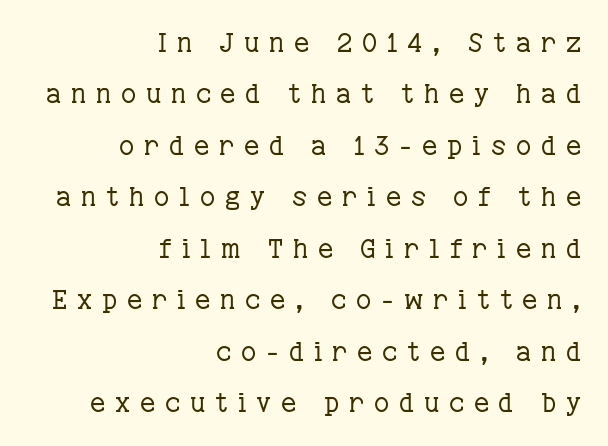
{"italic": "no", "bold": "no", "underline": "no", "align": "right", "line_spacing": "loose", "line_spacing_ratio": 1.98, "letter_spacing": "wide", "letter_spacing_em": 0.38, "glyph_px": 26}
